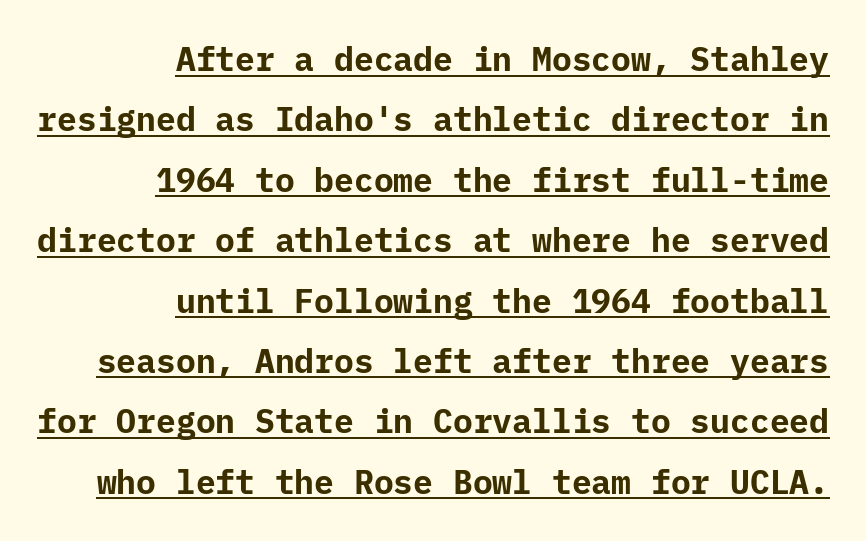
{"serif": "no", "italic": "no", "bold": "yes", "weight": "bold", "width": "normal", "stroke_contrast": "low", "x_height": "medium", "underline": "yes", "align": "right", "line_spacing_ratio": 1.83, "letter_spacing": "normal", "letter_spacing_em": 0.0, "glyph_px": 33}
